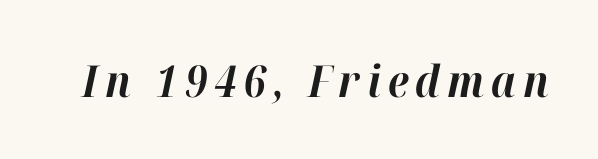
Q: Is the text bold? A: Yes.
Q: Is the text italic (slanted)? A: Yes, it leans right by about 12 degrees.
Q: Is the text underlined? A: No.
Q: Width (condensed, normal, or wide)? A: Normal.
Q: Stroke contrast? A: High.
Q: x-height? A: Medium.
Q: Monospaced? A: No.
